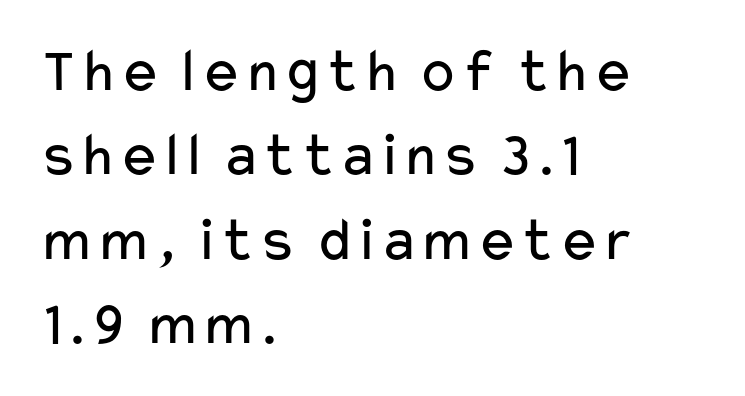
Q: Is the text bold? A: No.
Q: Is the text italic (slanted)? A: No, it is upright.
Q: Is the typeface a serif or a sans-serif typeface? A: Sans-serif.
Q: Is the text underlined? A: No.
Q: How is the paragraph aligned? A: Left-aligned.
Q: Is the spacing between letters normal or unusually wide? A: Normal.
Q: Is the spacing between lines tight, normal or loose? A: Normal.
Q: Width (condensed, normal, or wide)? A: Wide.
Q: Stroke contrast? A: Low.
Q: x-height? A: Medium.
Q: Monospaced? A: No.
